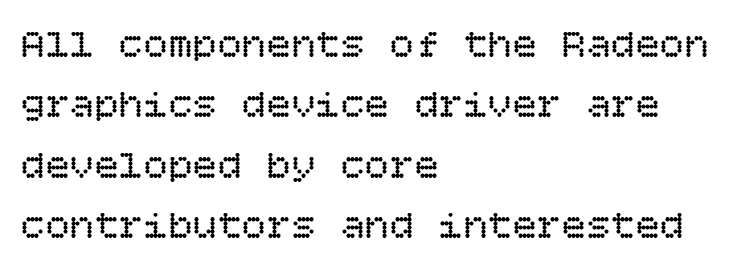
{"italic": "no", "bold": "no", "weight": "regular", "width": "normal", "stroke_contrast": "low", "x_height": "large", "underline": "no", "align": "left", "line_spacing": "normal", "line_spacing_ratio": 1.47, "letter_spacing": "normal", "letter_spacing_em": 0.0, "glyph_px": 41}
